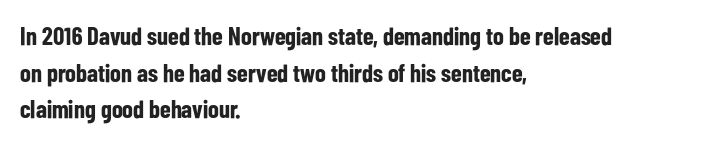
Q: Is the text bold? A: Yes.
Q: Is the text italic (slanted)? A: No, it is upright.
Q: Is the text underlined? A: No.
Q: How is the paragraph aligned? A: Left-aligned.
Q: Is the spacing between letters normal or unusually wide? A: Normal.
Q: Is the spacing between lines tight, normal or loose? A: Normal.
